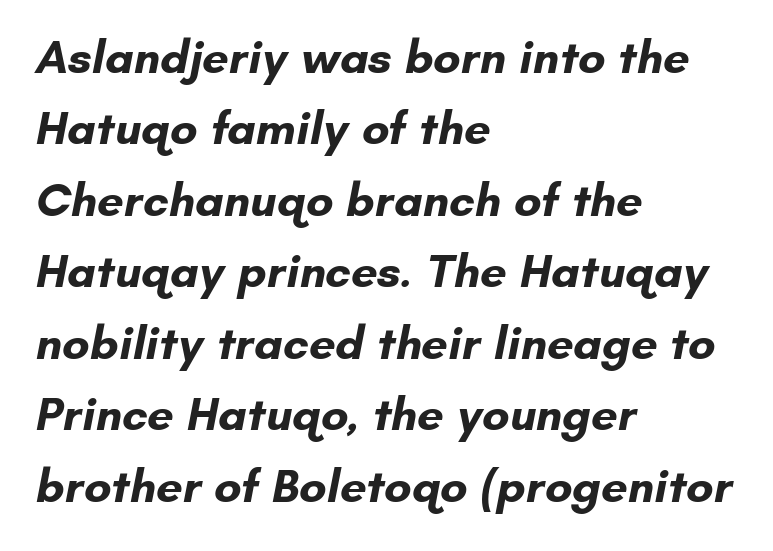
The image shows 47 px bold sans-serif type; set left-aligned, normal line spacing (1.52x), normal letter spacing, not underlined; low stroke contrast and a small x-height.
